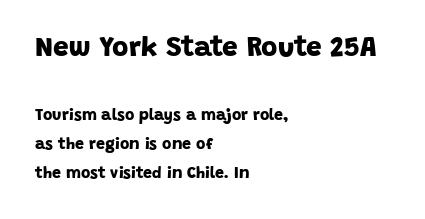
{"serif": "no", "bold": "yes", "weight": "bold", "width": "normal", "stroke_contrast": "low", "x_height": "large", "monospaced": "no", "underline": "no", "align": "left", "line_spacing_ratio": 1.81, "letter_spacing": "normal", "letter_spacing_em": 0.0, "larger_block": "first", "size_ratio": 1.75, "glyph_px": 28}
